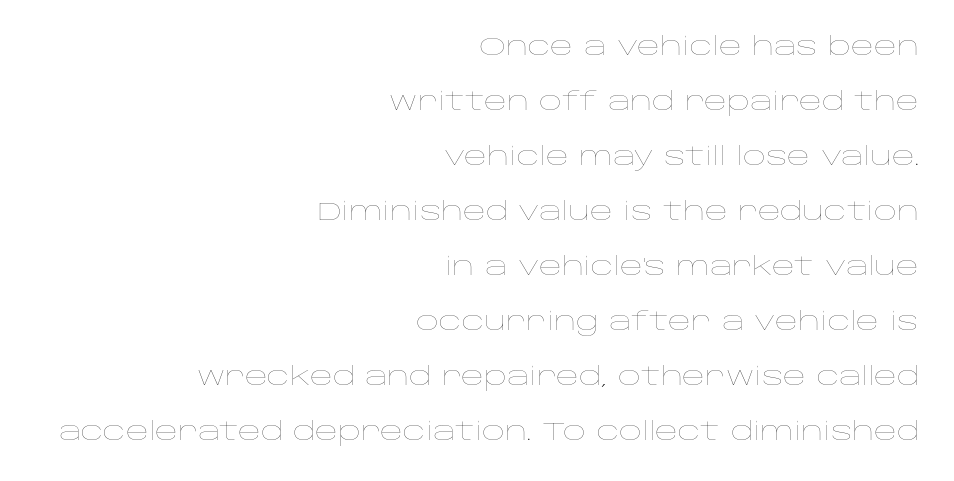
{"italic": "no", "bold": "no", "underline": "no", "align": "right", "line_spacing": "loose", "line_spacing_ratio": 2.2, "letter_spacing": "normal", "letter_spacing_em": 0.0, "glyph_px": 25}
